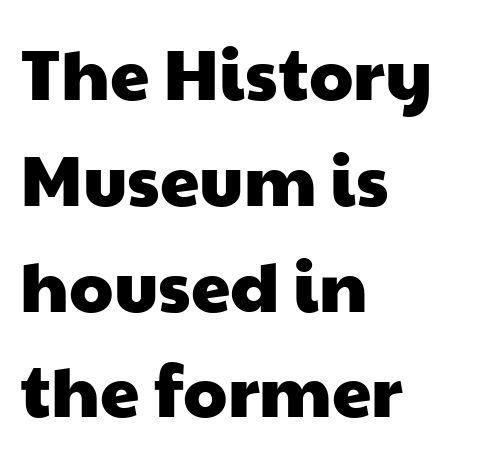
The image shows 71 px wide sans-serif type; set left-aligned, normal line spacing (1.49x), normal letter spacing, not underlined; low stroke contrast and a medium x-height.
